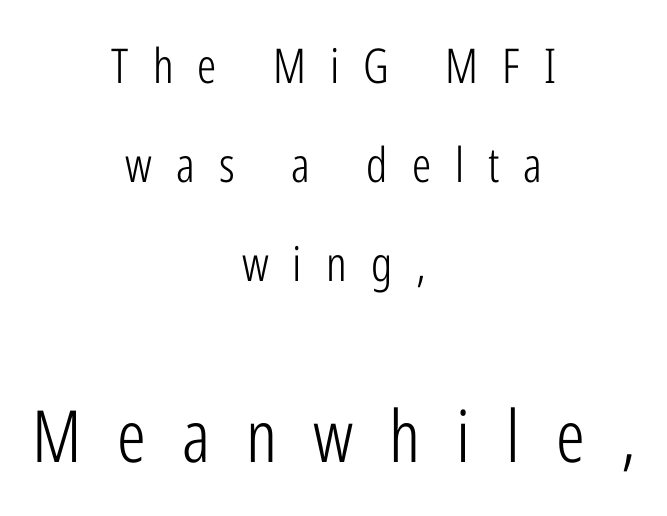
The image shows 72 px light, condensed sans-serif type, upright; set centered, loose line spacing (2.06x), unusually wide letter spacing (+0.5 em), not underlined; the second (bottom) block is 1.5x larger; low stroke contrast and a medium x-height.
